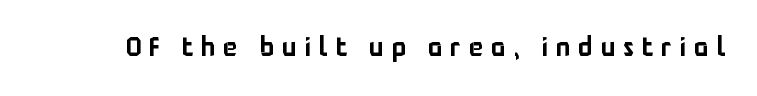
The image shows 27 px text type, upright; set unusually wide letter spacing (+0.3 em), not underlined.
